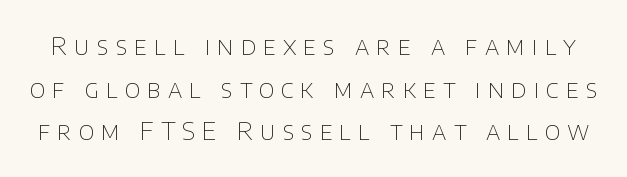
The image shows 24 px text type, upright; set line spacing 1.78x, unusually wide letter spacing (+0.29 em), not underlined.
